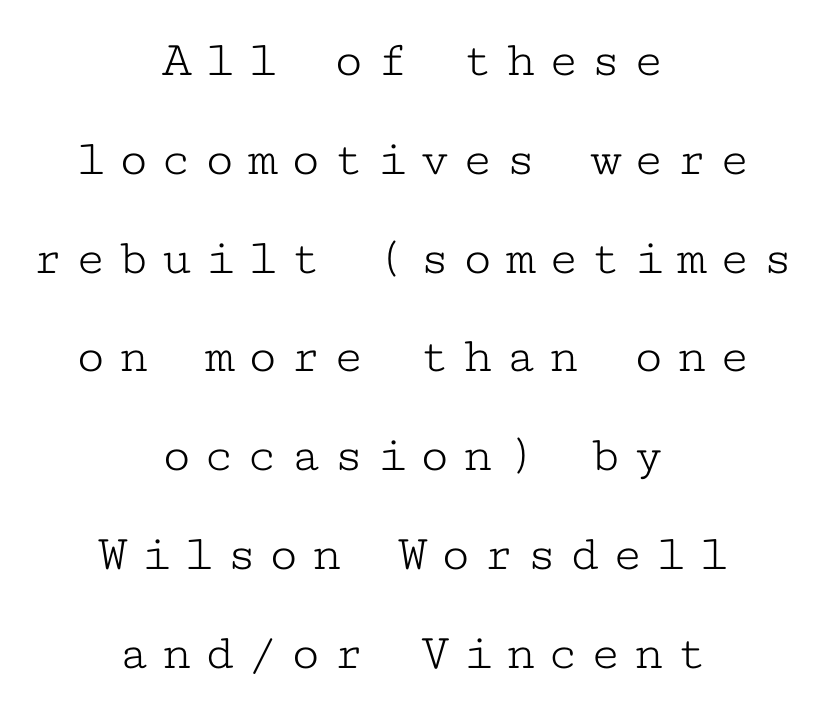
The image shows 52 px light, wide serif type, upright, monospaced; set centered, loose line spacing (1.9x), unusually wide letter spacing (+0.22 em), not underlined; low stroke contrast and a medium x-height.
